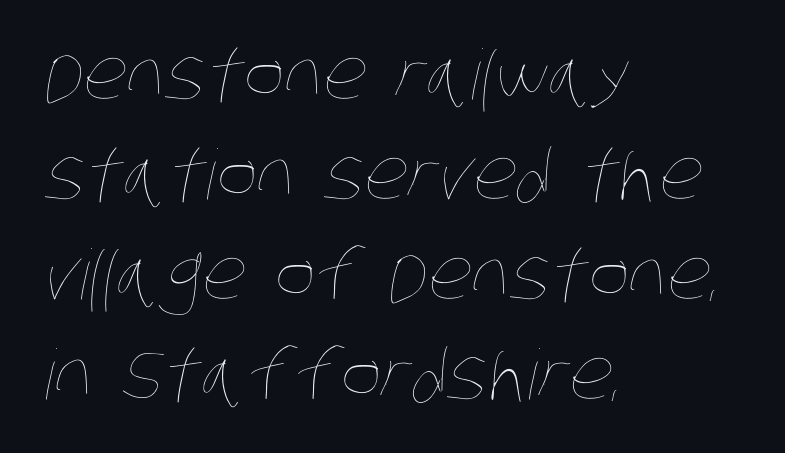
{"bold": "no", "weight": "thin", "width": "condensed", "stroke_contrast": "low", "x_height": "large", "monospaced": "no", "underline": "no", "align": "left", "line_spacing": "normal", "line_spacing_ratio": 1.45, "letter_spacing": "normal", "letter_spacing_em": 0.0, "glyph_px": 69}
